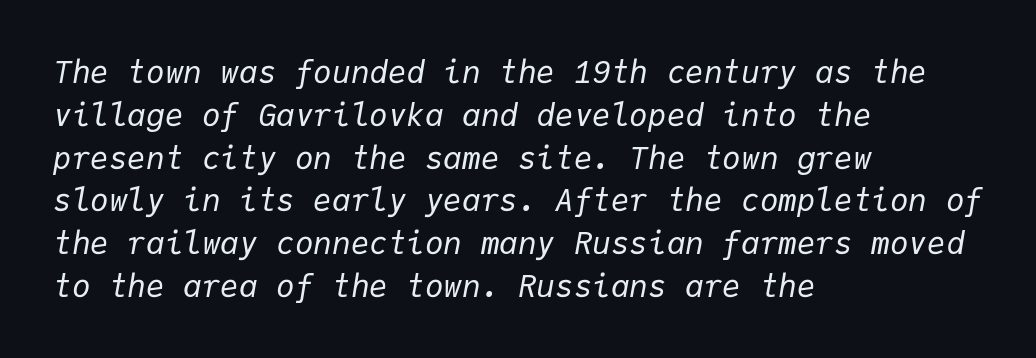
What stands out about the letter spacing? Nothing — it is the standard amount. Spacing verdict: monospaced, one width for all characters. Does the lettering tilt? It does — this is italic. The face looks like a standard text weight, possibly lighter.
